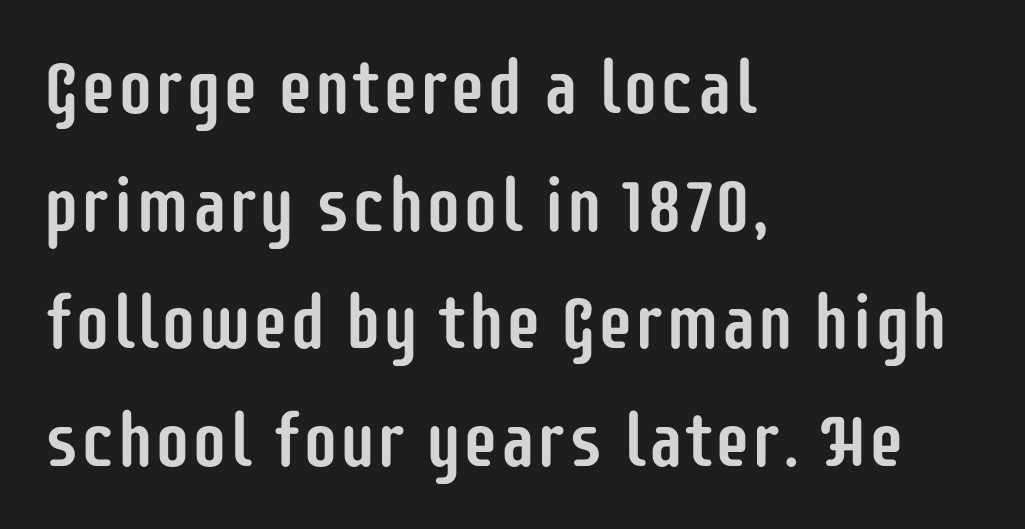
{"serif": "no", "italic": "no", "width": "condensed", "stroke_contrast": "low", "x_height": "large", "monospaced": "no", "underline": "no", "align": "left", "line_spacing": "normal", "line_spacing_ratio": 1.59, "letter_spacing": "normal", "letter_spacing_em": 0.0, "glyph_px": 74}
